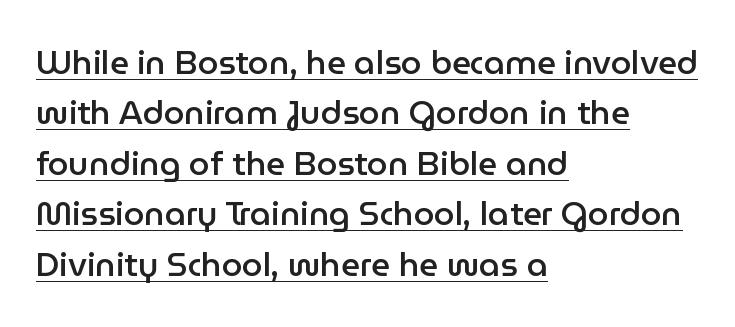
Q: Is the text bold? A: Semi-bold.
Q: Is the text italic (slanted)? A: No, it is upright.
Q: Is the typeface a serif or a sans-serif typeface? A: Sans-serif.
Q: Is the text underlined? A: Yes.
Q: How is the paragraph aligned? A: Left-aligned.
Q: Is the spacing between letters normal or unusually wide? A: Normal.
Q: Is the spacing between lines tight, normal or loose? A: Normal.
Q: Width (condensed, normal, or wide)? A: Normal.
Q: Stroke contrast? A: Low.
Q: x-height? A: Medium.
Q: Monospaced? A: No.
